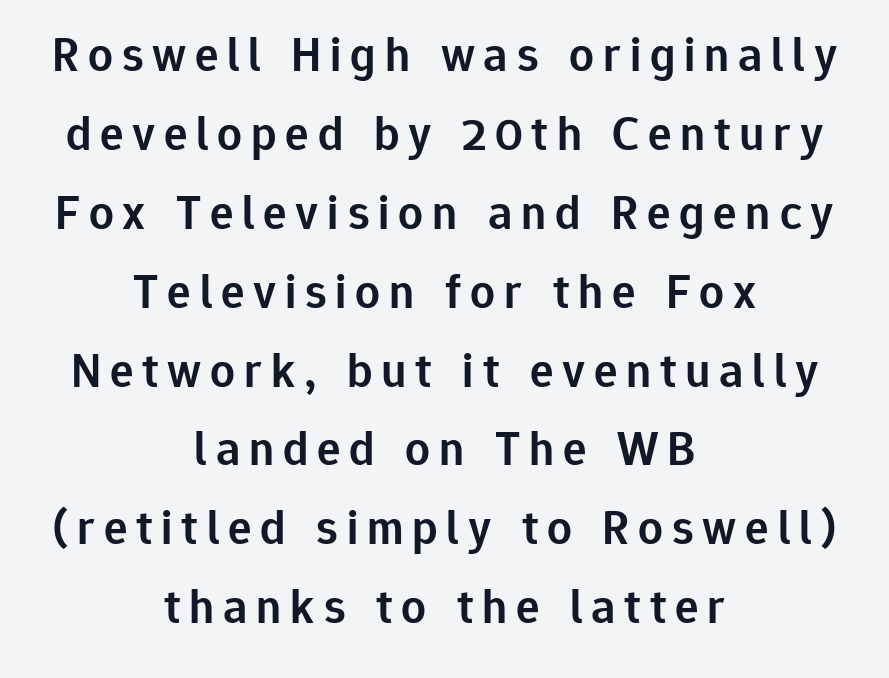
This sample keeps an unexceptional amount of space between lines. Type without underlining. The text was rendered using a sans face with plain stroke endings. Notice how the stems are strictly vertical — no italics here.
